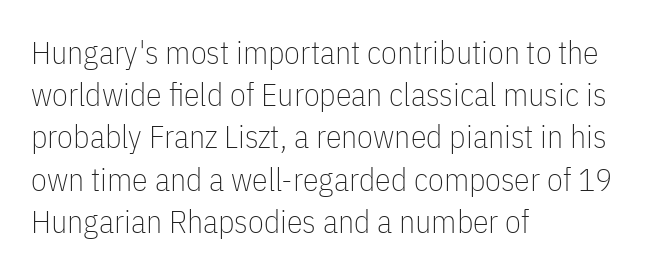
Q: Is the text bold? A: No.
Q: Is the text italic (slanted)? A: No, it is upright.
Q: Is the typeface a serif or a sans-serif typeface? A: Sans-serif.
Q: Is the text underlined? A: No.
Q: How is the paragraph aligned? A: Left-aligned.
Q: Is the spacing between letters normal or unusually wide? A: Normal.
Q: Is the spacing between lines tight, normal or loose? A: Normal.
Q: Width (condensed, normal, or wide)? A: Condensed.
Q: Stroke contrast? A: Low.
Q: x-height? A: Medium.
Q: Monospaced? A: No.
